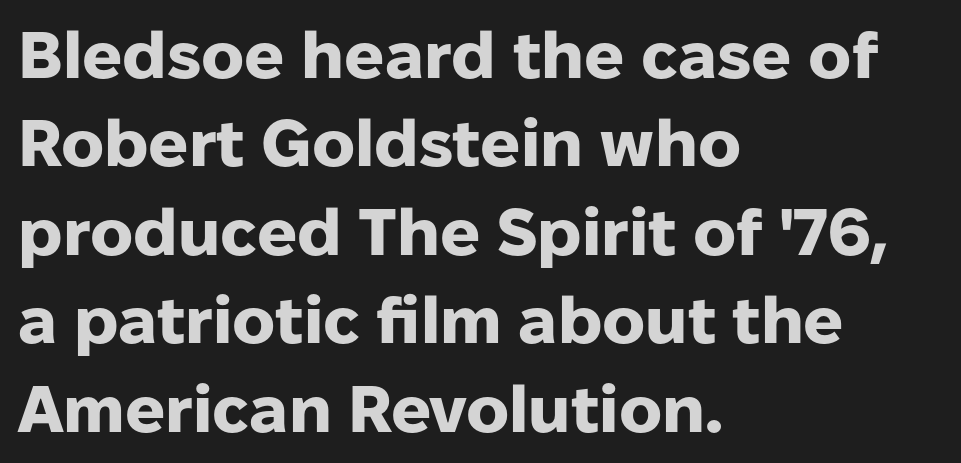
The image shows 66 px heavy sans-serif type, upright; set left-aligned, normal line spacing (1.34x), normal letter spacing, not underlined; low stroke contrast and a medium x-height.
